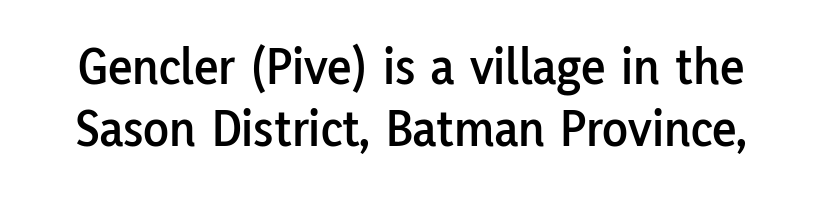
The image shows 53 px sans-serif type, upright; set line spacing 1.17x, normal letter spacing, not underlined; low stroke contrast and a medium x-height.
